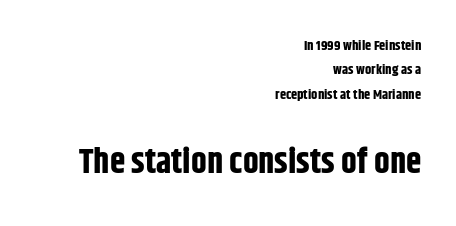
The image shows 35 px bold, condensed sans-serif type, upright; set right-aligned, line spacing 1.74x, normal letter spacing, not underlined; the second (bottom) block is 2.5x larger; low stroke contrast and a large x-height.
